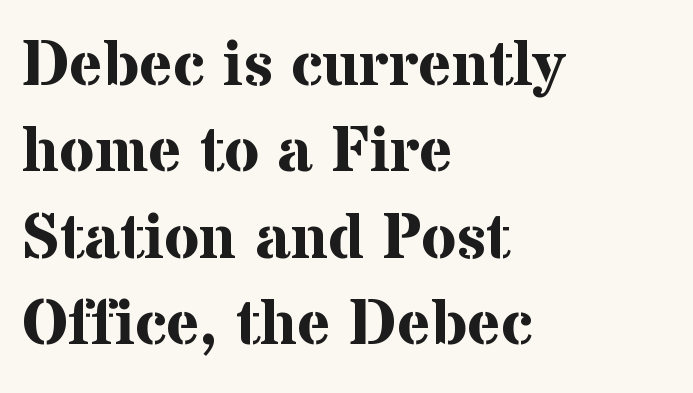
The image shows 64 px bold serif type, upright; set left-aligned, normal line spacing (1.35x), normal letter spacing, not underlined; medium stroke contrast and a medium x-height.
